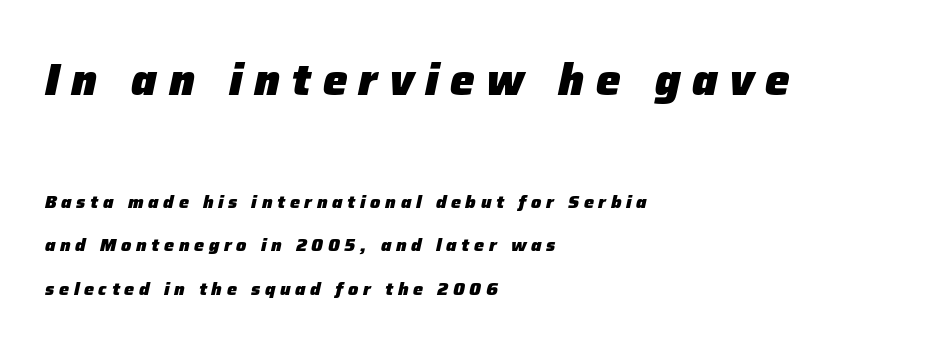
{"italic": "yes", "lean": "right", "slant_degrees": 12, "bold": "yes", "weight": "heavy", "width": "normal", "stroke_contrast": "low", "x_height": "medium", "monospaced": "no", "underline": "no", "align": "left", "line_spacing": "loose", "line_spacing_ratio": 2.42, "letter_spacing": "wide", "letter_spacing_em": 0.26, "larger_block": "first", "size_ratio": 2.44, "glyph_px": 44}
